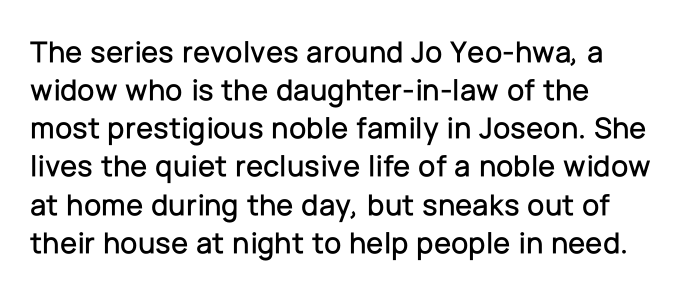
The image shows 31 px sans-serif type, upright; set left-aligned, line spacing 1.23x, normal letter spacing, not underlined; low stroke contrast and a medium x-height.
